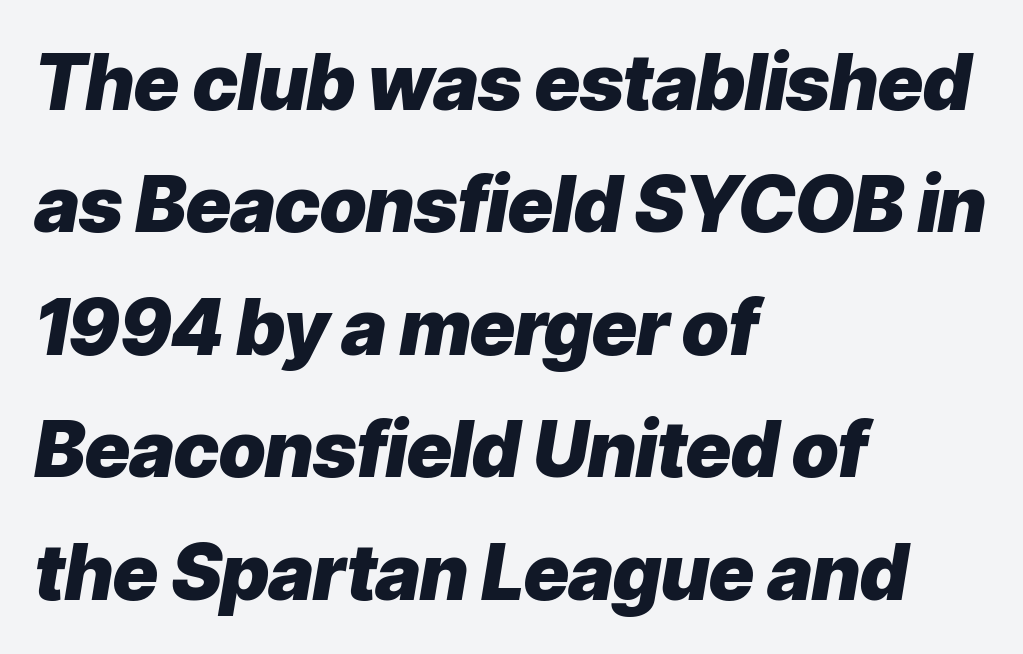
{"italic": "yes", "lean": "right", "slant_degrees": 9, "bold": "yes", "weight": "heavy", "width": "normal", "stroke_contrast": "low", "x_height": "medium", "monospaced": "no", "underline": "no", "align": "left", "line_spacing": "normal", "line_spacing_ratio": 1.59, "letter_spacing": "normal", "letter_spacing_em": 0.0, "glyph_px": 77}
